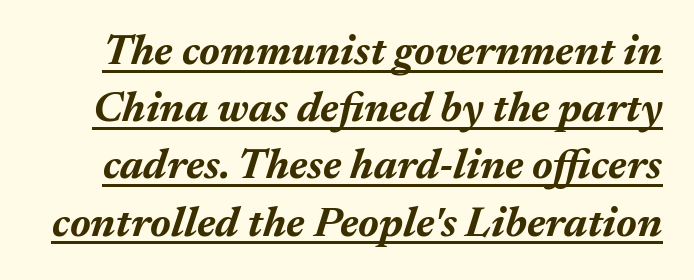
{"italic": "yes", "lean": "right", "slant_degrees": 17, "bold": "yes", "weight": "bold", "width": "normal", "stroke_contrast": "medium", "x_height": "medium", "monospaced": "no", "underline": "yes", "line_spacing": "normal", "line_spacing_ratio": 1.33, "letter_spacing": "normal", "letter_spacing_em": 0.0, "glyph_px": 43}
